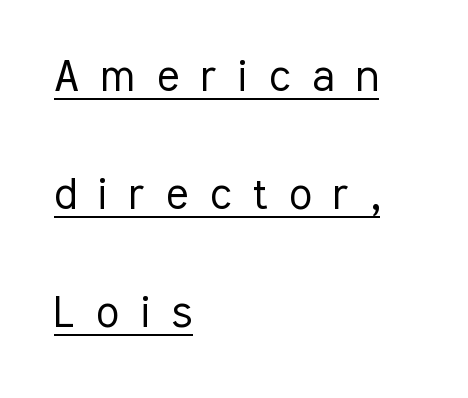
Loosely led — the rows are spread out. Think of a printed novel: that variable character pitch is what you see here. Note: no serifs on the glyphs. No italicization has been applied; the sample stays upright. Is the stroke heavy? The answer is a plain regular-or-lighter. The setting favours the left margin, as ordinary paragraphs usually do.
